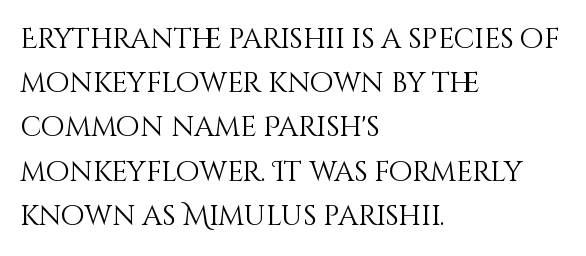
How are the letters spaced? Ordinarily, with no added tracking. Quick note: underline off. The letters advance in unequal steps, a hallmark of proportional type. Upright lettering throughout.
